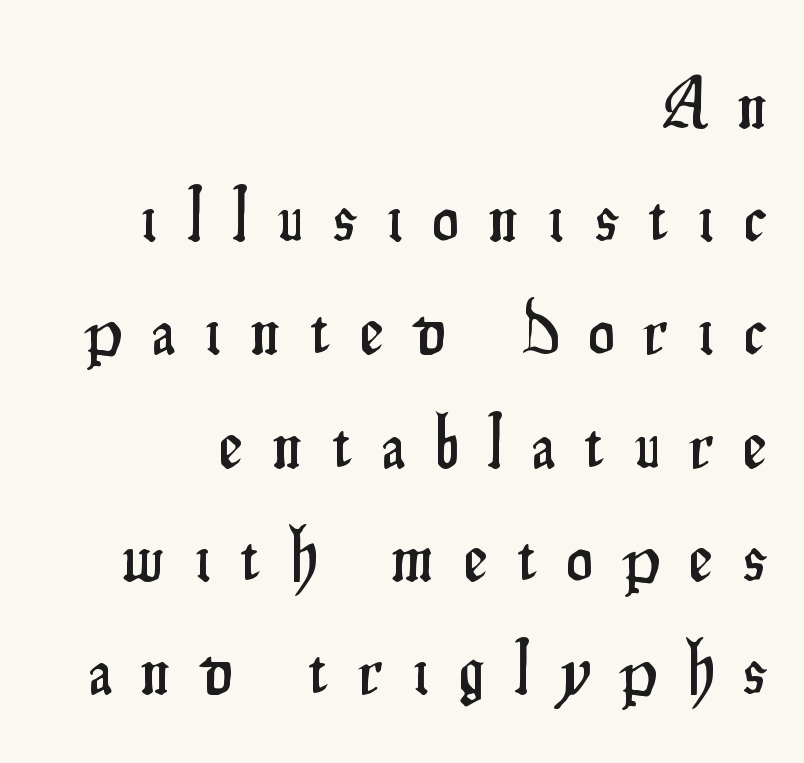
Q: Is the text italic (slanted)? A: No, it is upright.
Q: Is the typeface a serif or a sans-serif typeface? A: Sans-serif.
Q: Is the text underlined? A: No.
Q: How is the paragraph aligned? A: Right-aligned.
Q: Is the spacing between letters normal or unusually wide? A: Unusually wide.
Q: Is the spacing between lines tight, normal or loose? A: Normal.
Q: Width (condensed, normal, or wide)? A: Condensed.
Q: Stroke contrast? A: Low.
Q: x-height? A: Small.
Q: Monospaced? A: No.
